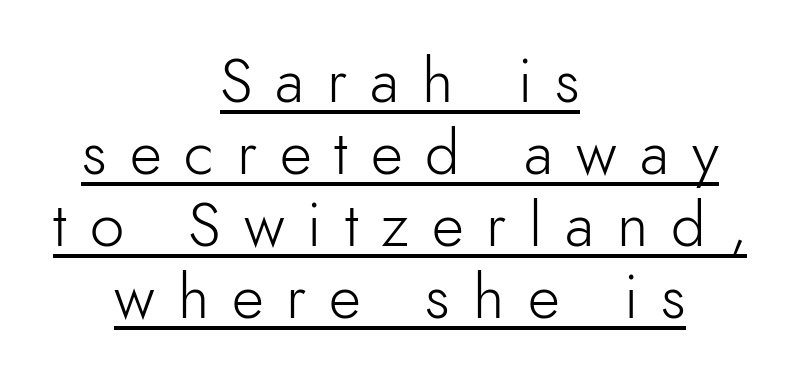
Q: Is the text bold? A: No.
Q: Is the text italic (slanted)? A: No, it is upright.
Q: Is the typeface a serif or a sans-serif typeface? A: Sans-serif.
Q: Is the text underlined? A: Yes.
Q: How is the paragraph aligned? A: Centered.
Q: Is the spacing between letters normal or unusually wide? A: Unusually wide.
Q: Width (condensed, normal, or wide)? A: Normal.
Q: x-height? A: Small.
Q: Monospaced? A: No.
